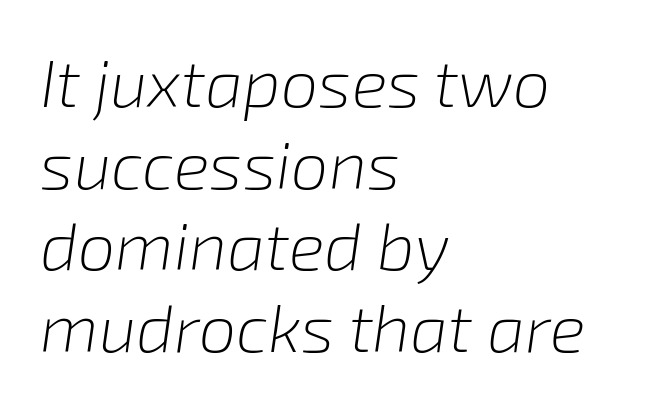
{"italic": "yes", "lean": "right", "slant_degrees": 8, "bold": "no", "weight": "light", "width": "normal", "stroke_contrast": "low", "x_height": "medium", "monospaced": "no", "underline": "no", "align": "left", "line_spacing_ratio": 1.22, "letter_spacing": "normal", "letter_spacing_em": 0.0, "glyph_px": 67}
